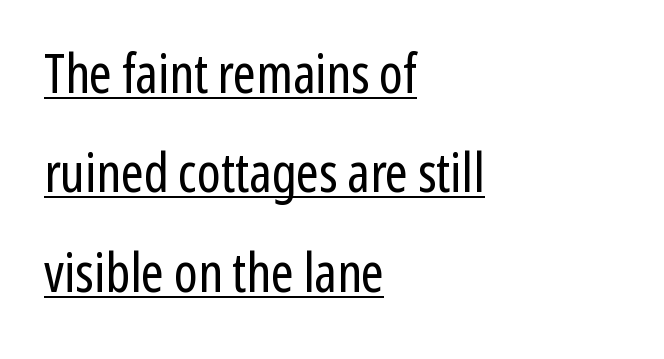
Q: Is the text bold? A: No.
Q: Is the text italic (slanted)? A: No, it is upright.
Q: Is the typeface a serif or a sans-serif typeface? A: Sans-serif.
Q: Is the text underlined? A: Yes.
Q: How is the paragraph aligned? A: Left-aligned.
Q: Is the spacing between letters normal or unusually wide? A: Normal.
Q: Width (condensed, normal, or wide)? A: Condensed.
Q: Stroke contrast? A: Low.
Q: x-height? A: Medium.
Q: Monospaced? A: No.
